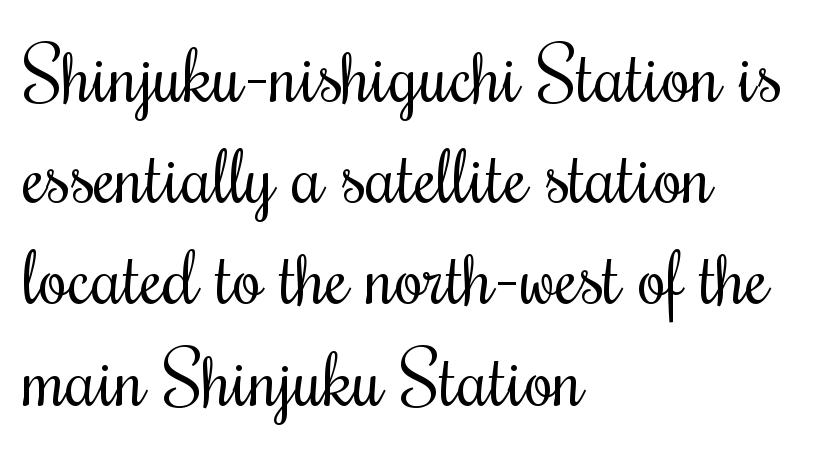
Q: Is the text bold? A: No.
Q: Is the text italic (slanted)? A: Yes.
Q: Is the typeface a serif or a sans-serif typeface? A: Serif.
Q: Is the text underlined? A: No.
Q: How is the paragraph aligned? A: Left-aligned.
Q: Is the spacing between letters normal or unusually wide? A: Normal.
Q: Is the spacing between lines tight, normal or loose? A: Normal.
Q: Width (condensed, normal, or wide)? A: Condensed.
Q: Stroke contrast? A: Medium.
Q: x-height? A: Small.
Q: Monospaced? A: No.
